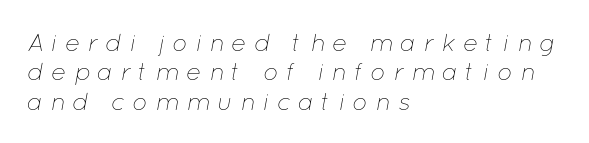
You can tell it's italic because the verticals aren't actually vertical. The rendering anchors every line to the left-hand side. No heavy texture on the line: the type isn't bold. A clean baseline with only descenders dipping below it. The letters are spread apart with noticeably loose tracking.
